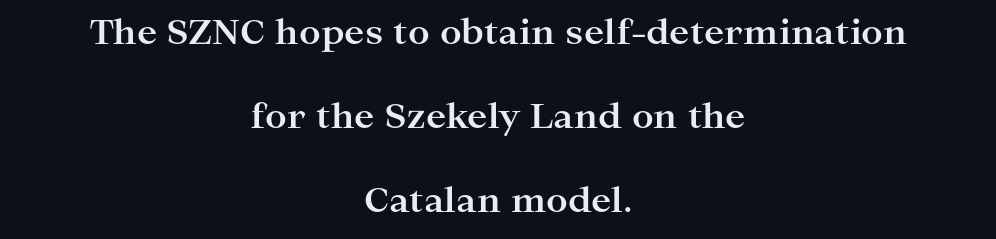
The image shows 34 px bold, wide serif type, upright; set centered, loose line spacing (2.47x), normal letter spacing, not underlined; high stroke contrast and a medium x-height.
